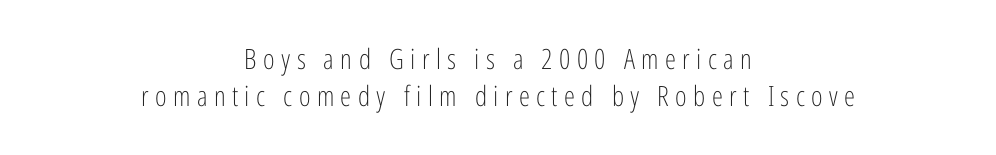
{"serif": "no", "italic": "no", "bold": "no", "weight": "light", "width": "condensed", "stroke_contrast": "low", "x_height": "medium", "monospaced": "no", "underline": "no", "align": "center", "line_spacing": "normal", "line_spacing_ratio": 1.33, "letter_spacing": "wide", "letter_spacing_em": 0.23, "glyph_px": 28}
